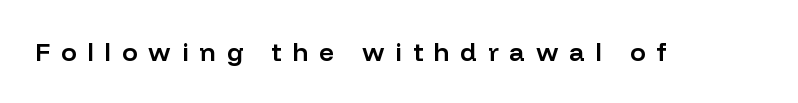
Q: Is the text bold? A: Semi-bold.
Q: Is the text italic (slanted)? A: No, it is upright.
Q: Is the text underlined? A: No.
Q: Is the spacing between letters normal or unusually wide? A: Unusually wide.
